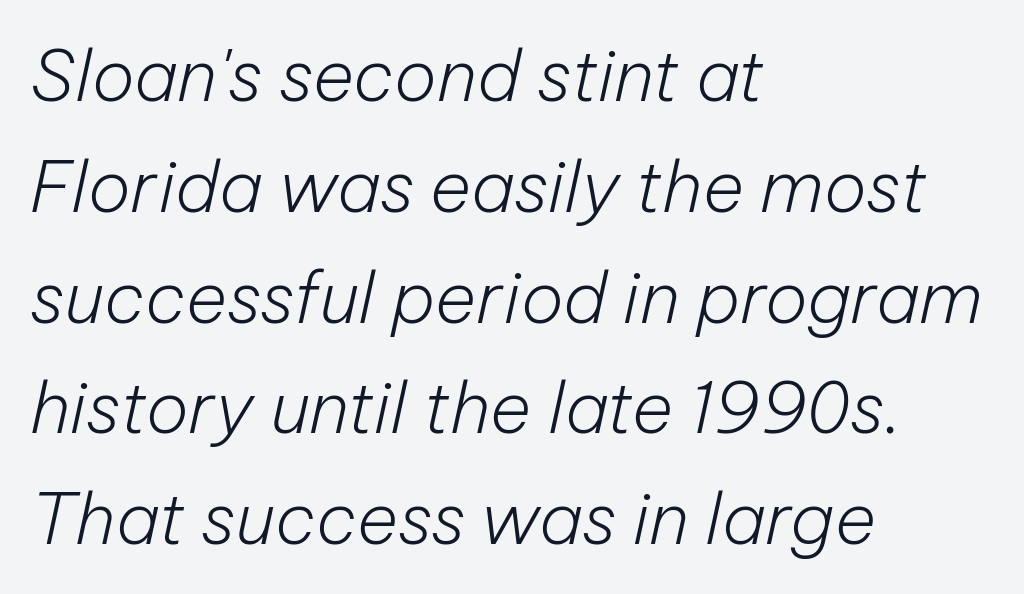
Q: Is the text bold? A: No.
Q: Is the text italic (slanted)? A: Yes, it leans right by about 12 degrees.
Q: Is the text underlined? A: No.
Q: How is the paragraph aligned? A: Left-aligned.
Q: Is the spacing between letters normal or unusually wide? A: Normal.
Q: Is the spacing between lines tight, normal or loose? A: Normal.
Q: Width (condensed, normal, or wide)? A: Normal.
Q: Stroke contrast? A: Low.
Q: x-height? A: Medium.
Q: Monospaced? A: No.
